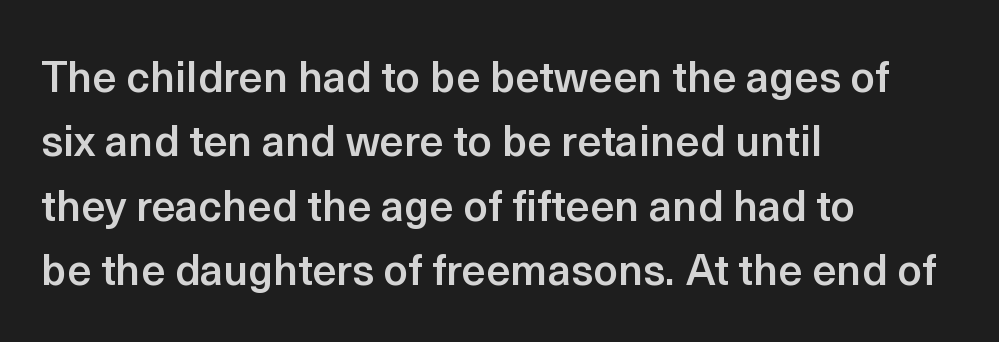
The image shows 43 px semibold sans-serif type, upright; set left-aligned, normal line spacing (1.5x), normal letter spacing, not underlined; a medium x-height.
